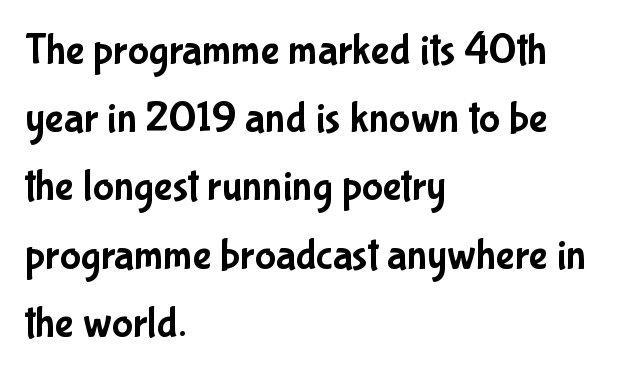
The image shows 44 px condensed sans-serif type, upright; set left-aligned, normal line spacing (1.55x), normal letter spacing, not underlined; low stroke contrast and a medium x-height.
